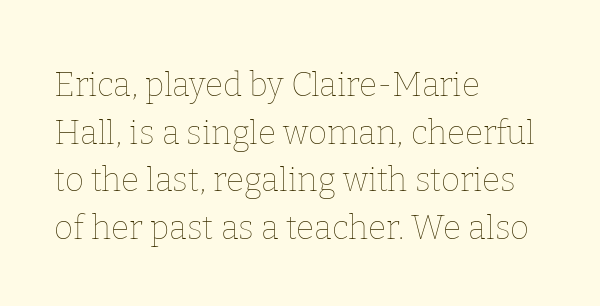
Q: Is the text bold? A: No.
Q: Is the text italic (slanted)? A: No, it is upright.
Q: Is the text underlined? A: No.
Q: How is the paragraph aligned? A: Left-aligned.
Q: Is the spacing between letters normal or unusually wide? A: Normal.
Q: Is the spacing between lines tight, normal or loose? A: Normal.
Q: Width (condensed, normal, or wide)? A: Normal.
Q: Stroke contrast? A: Low.
Q: x-height? A: Medium.
Q: Monospaced? A: No.
